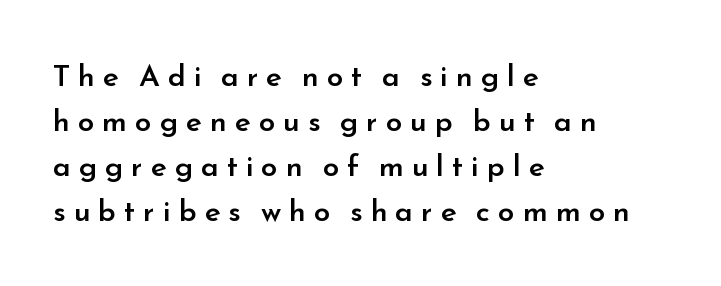
The image shows 30 px semibold sans-serif type, upright; set left-aligned, normal line spacing (1.5x), unusually wide letter spacing (+0.26 em), not underlined; low stroke contrast and a small x-height.
